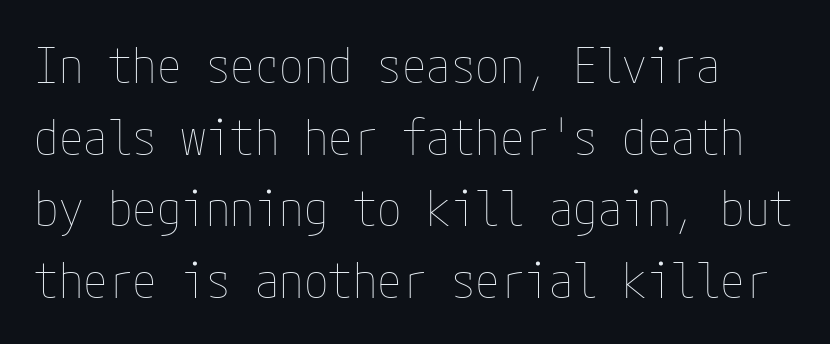
Rendered with straight, roman letterforms. Think standard paragraph weight, or any step lighter than that. Here the glyphs are tracked normally, forming tight word shapes. Bare-footed words on every line.
